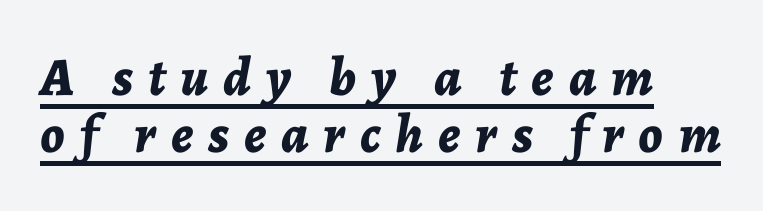
Q: Is the text bold? A: Yes.
Q: Is the text italic (slanted)? A: Yes, it leans right by about 7 degrees.
Q: Is the text underlined? A: Yes.
Q: How is the paragraph aligned? A: Left-aligned.
Q: Is the spacing between letters normal or unusually wide? A: Unusually wide.
Q: Is the spacing between lines tight, normal or loose? A: Tight.
Q: Width (condensed, normal, or wide)? A: Normal.
Q: Stroke contrast? A: Low.
Q: x-height? A: Medium.
Q: Monospaced? A: No.
